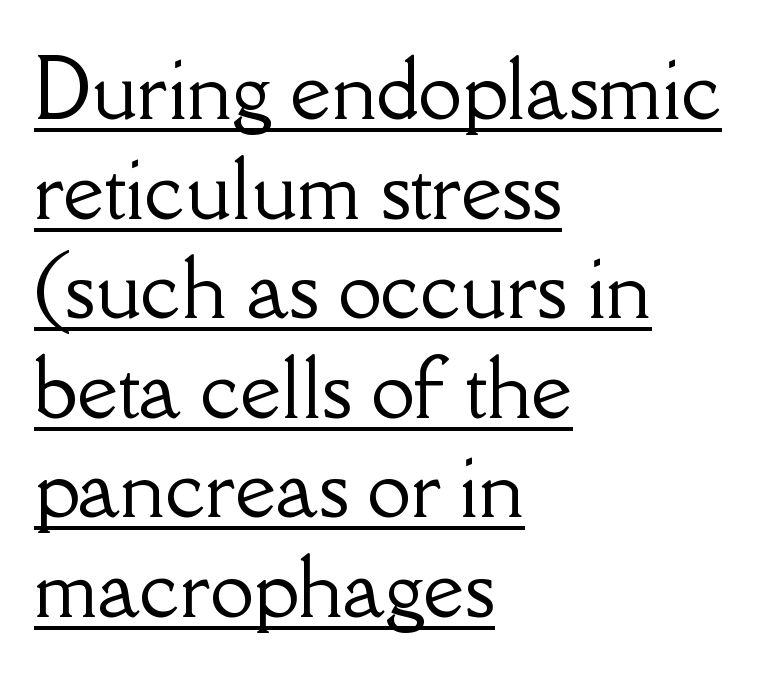
Posture: straight, roman, zero tilt. If you drew a ruler down the left edge, every line would touch it. The letters advance in unequal steps, a hallmark of proportional type. The rendering uses a moderate line-height, typical for paragraphs. The typeface chosen for these lines features serifs. Somebody hit Ctrl+U on this one — the words are underlined.
